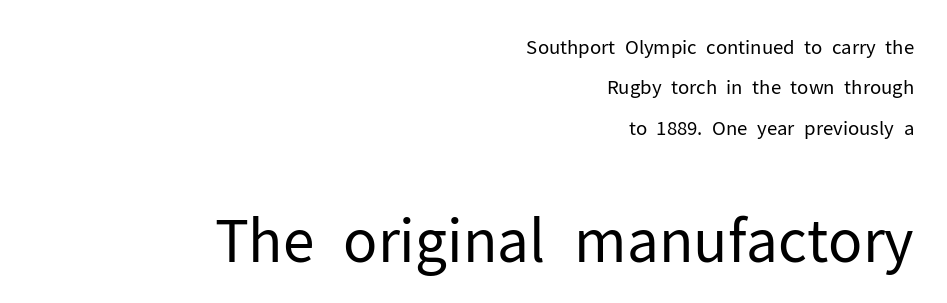
Q: Is the text bold? A: No.
Q: Is the text italic (slanted)? A: No, it is upright.
Q: Is the typeface a serif or a sans-serif typeface? A: Sans-serif.
Q: Is the text underlined? A: No.
Q: How is the paragraph aligned? A: Right-aligned.
Q: Is the spacing between letters normal or unusually wide? A: Normal.
Q: Is the spacing between lines tight, normal or loose? A: Loose.
Q: Which block of text is set in a larger size, the first (top) or the second (bottom)? A: The second (bottom) one.
Q: Width (condensed, normal, or wide)? A: Normal.
Q: Stroke contrast? A: Low.
Q: x-height? A: Medium.
Q: Monospaced? A: No.
